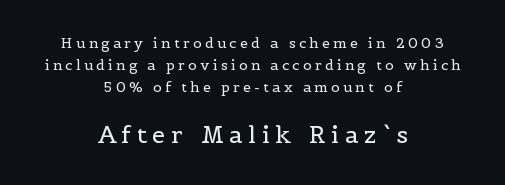
Q: Is the text bold? A: No.
Q: Is the text italic (slanted)? A: No, it is upright.
Q: Is the text underlined? A: No.
Q: How is the paragraph aligned? A: Centered.
Q: Is the spacing between letters normal or unusually wide? A: Unusually wide.
Q: Is the spacing between lines tight, normal or loose? A: Normal.
Q: Which block of text is set in a larger size, the first (top) or the second (bottom)? A: The second (bottom) one.
